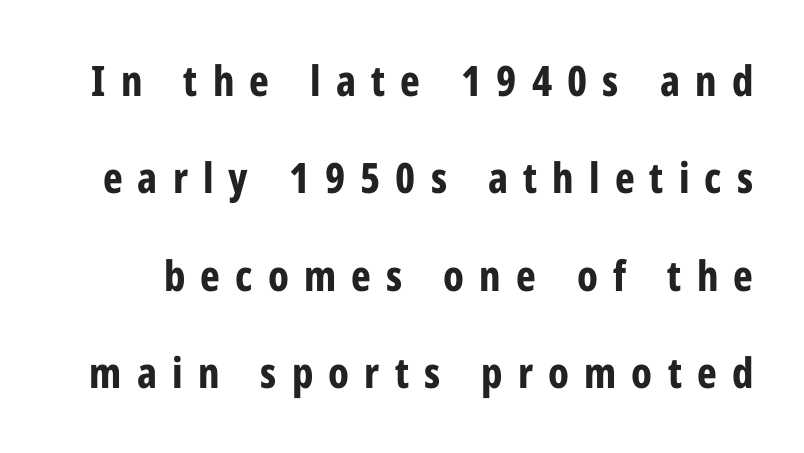
{"serif": "no", "italic": "no", "bold": "yes", "weight": "bold", "width": "condensed", "stroke_contrast": "low", "x_height": "medium", "monospaced": "no", "underline": "no", "line_spacing": "loose", "line_spacing_ratio": 2.32, "letter_spacing": "wide", "letter_spacing_em": 0.36, "glyph_px": 42}
